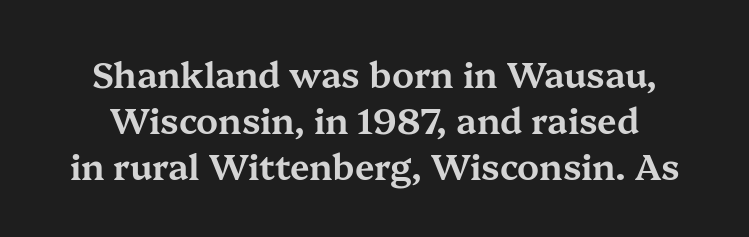
{"serif": "yes", "italic": "no", "width": "wide", "stroke_contrast": "medium", "x_height": "medium", "monospaced": "no", "underline": "no", "line_spacing": "normal", "line_spacing_ratio": 1.31, "letter_spacing": "normal", "letter_spacing_em": 0.0, "glyph_px": 35}
